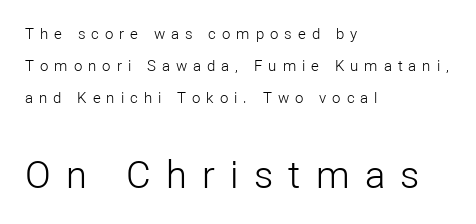
Typographically, this falls in the sans-serif category. Does the leading feel generous? Absolutely, it's lavish. Note the varied advance widths — an 'i' is clearly narrower than an 'm'. The strokes carry an ordinary text weight at most.
